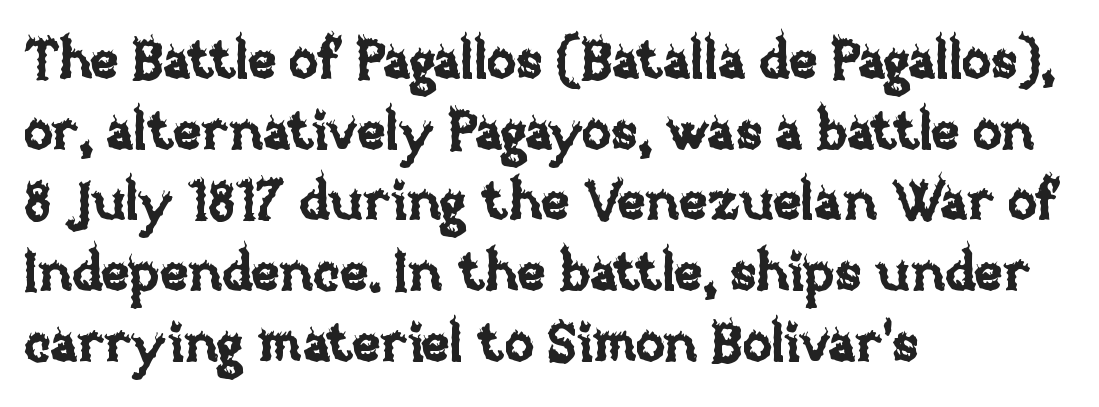
Does extra space separate the letters? No, they use regular spacing. The glyphs are unaccompanied by any horizontal stroke below them. Typeset ragged right — the left edge is the straight one. Every character sits straight up, as roman type does.
